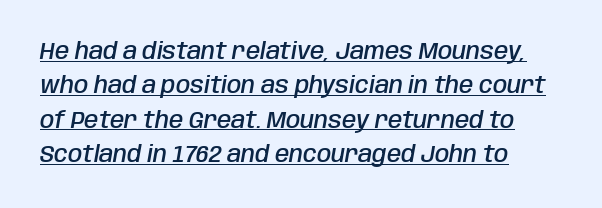
Does the weight exceed regular? Yes, but only to semibold. Glance below the letters and you will spot a drawn line. Tall strokes in this sample are angled rather than plumb. These lines sit exactly where default settings would place them. Glyph-to-glyph distance matches everyday printed text. One-word summary of the alignment: left.
